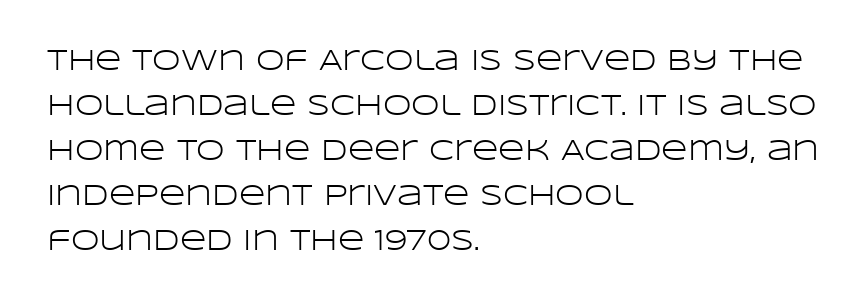
Unbolded letterforms with no extra heft. Underlining? Definitely not there. Varying glyph widths throughout — classic text-font behaviour. The rendering keeps characters at their native spacing. These lines were composed using upright roman letters.
